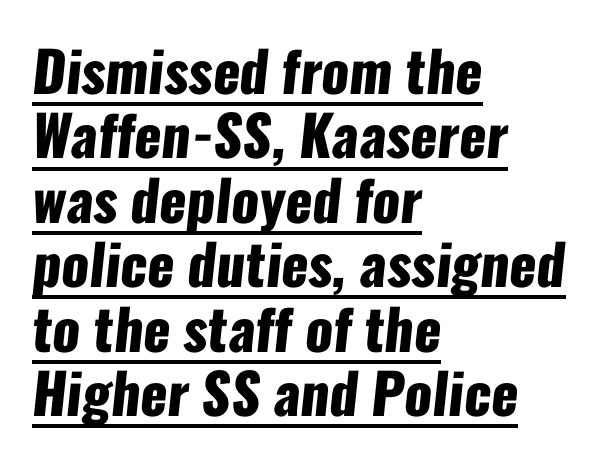
Q: Is the text bold? A: Yes.
Q: Is the typeface a serif or a sans-serif typeface? A: Sans-serif.
Q: Is the text underlined? A: Yes.
Q: How is the paragraph aligned? A: Left-aligned.
Q: Is the spacing between letters normal or unusually wide? A: Normal.
Q: Is the spacing between lines tight, normal or loose? A: Tight.
Q: Width (condensed, normal, or wide)? A: Condensed.
Q: Stroke contrast? A: Low.
Q: x-height? A: Medium.
Q: Monospaced? A: No.
